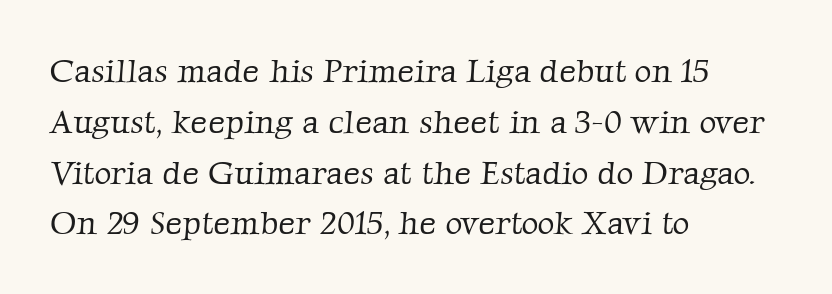
{"serif": "yes", "bold": "no", "weight": "light", "width": "normal", "stroke_contrast": "low", "x_height": "medium", "monospaced": "no", "underline": "no", "align": "left", "line_spacing": "normal", "line_spacing_ratio": 1.54, "letter_spacing": "normal", "letter_spacing_em": 0.0, "glyph_px": 33}
